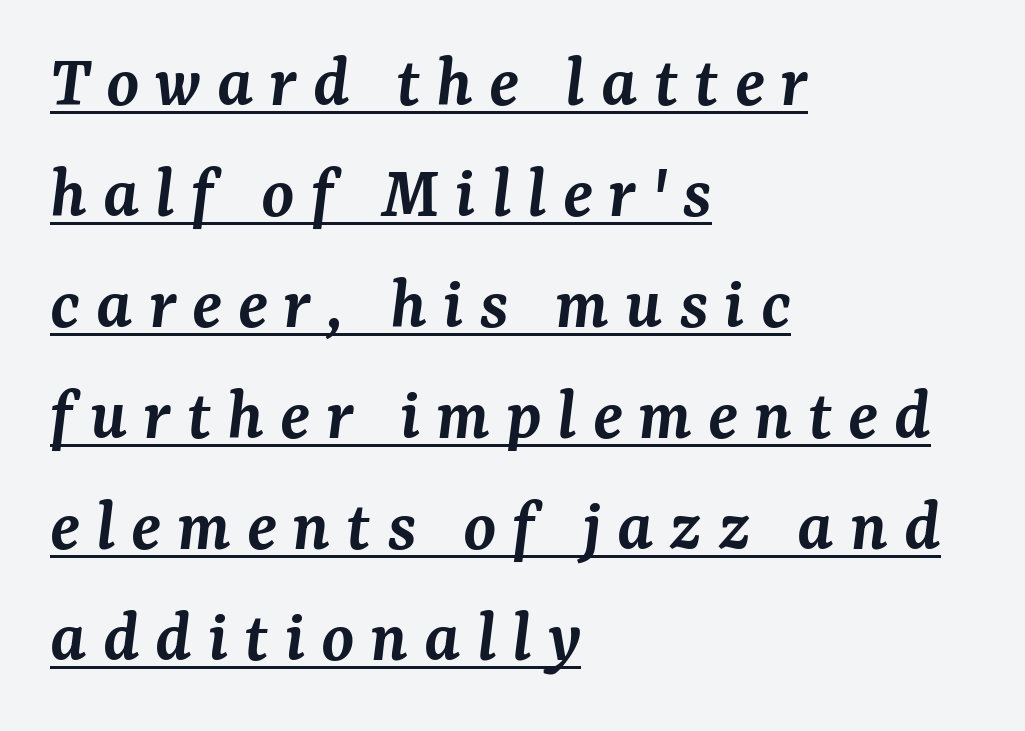
The letters are spread apart with noticeably loose tracking. These words are printed semibold, heavier than regular yet not bold. Leading: standard. The typesetter chose a ragged-right arrangement here.
